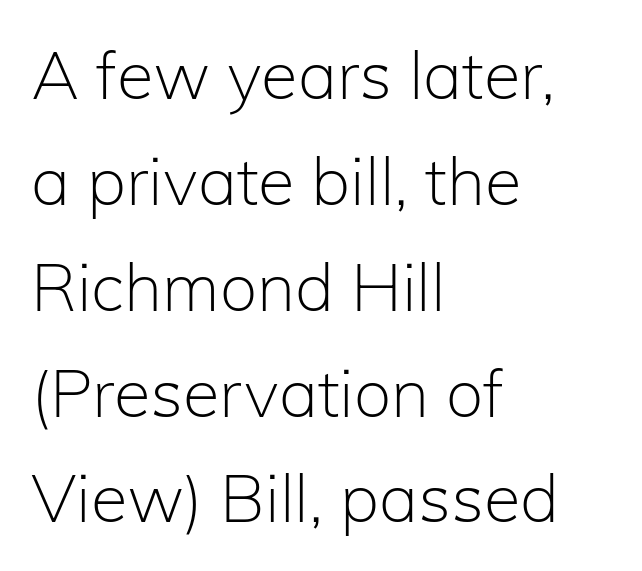
Q: Is the text bold? A: No.
Q: Is the text italic (slanted)? A: No, it is upright.
Q: Is the typeface a serif or a sans-serif typeface? A: Sans-serif.
Q: Is the text underlined? A: No.
Q: How is the paragraph aligned? A: Left-aligned.
Q: Is the spacing between letters normal or unusually wide? A: Normal.
Q: Is the spacing between lines tight, normal or loose? A: Normal.
Q: Width (condensed, normal, or wide)? A: Normal.
Q: Stroke contrast? A: Low.
Q: x-height? A: Medium.
Q: Monospaced? A: No.
